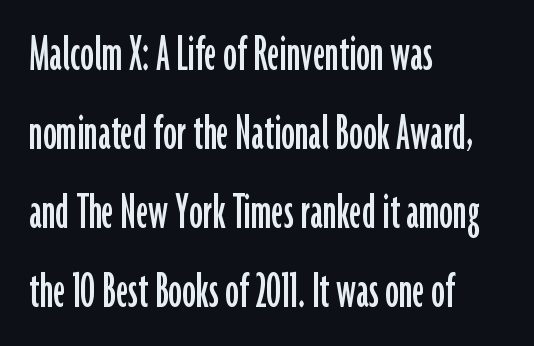
Does the lettering tilt? It doesn't — this is upright. The paragraph shown leans on its left margin. Descenders hang freely into open space. The rendering uses natural spacing where letterforms have individual widths. Tracking value appears to be zero — textbook default spacing.
